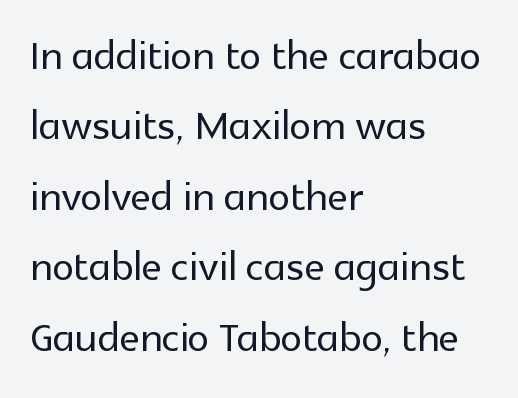
The image shows 55 px sans-serif type, upright; set left-aligned, normal line spacing (1.28x), normal letter spacing, not underlined; a medium x-height.
